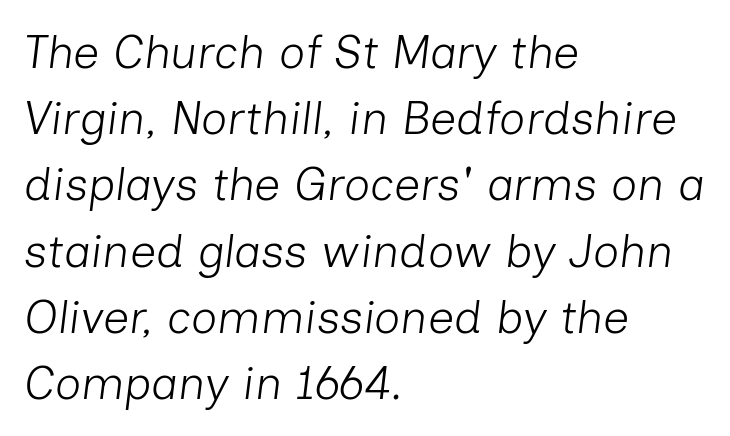
{"italic": "yes", "lean": "right", "slant_degrees": 7, "bold": "no", "weight": "light", "width": "normal", "stroke_contrast": "low", "x_height": "medium", "monospaced": "no", "underline": "no", "align": "left", "line_spacing": "normal", "line_spacing_ratio": 1.44, "letter_spacing": "normal", "letter_spacing_em": 0.0, "glyph_px": 46}
